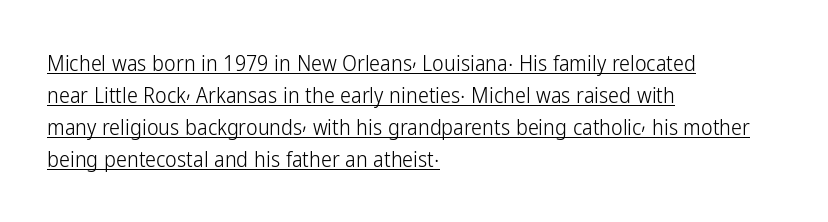
Q: Is the text bold? A: No.
Q: Is the text italic (slanted)? A: No, it is upright.
Q: Is the text underlined? A: Yes.
Q: How is the paragraph aligned? A: Left-aligned.
Q: Is the spacing between letters normal or unusually wide? A: Normal.
Q: Is the spacing between lines tight, normal or loose? A: Normal.
